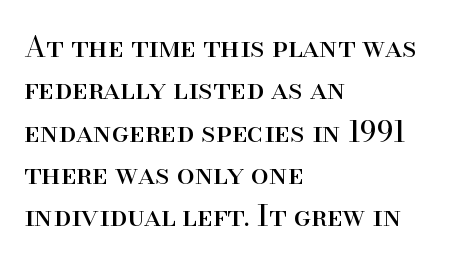
Descenders are the only things crossing below the line. Caption: face not bold, strokes unweighted. Old-style or modern, the face here clearly has serifs. Each new line begins a customary step beneath the previous one. Each word holds together tightly as a unit, with standard inter-letter gaps. Rendered with straight, roman letterforms.
